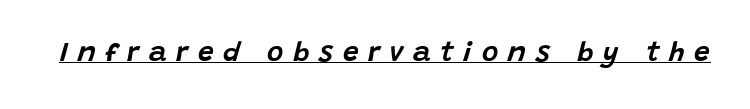
The rendering uses natural spacing where letterforms have individual widths. Substantial extra tracking has been applied to these lines. Style check: oblique. This sample carries an underscore along the baseline area.
